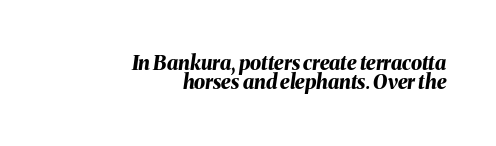
The image shows 20 px bold type, italic (leaning right); set right-aligned, tight line spacing (0.96x), normal letter spacing, not underlined.
